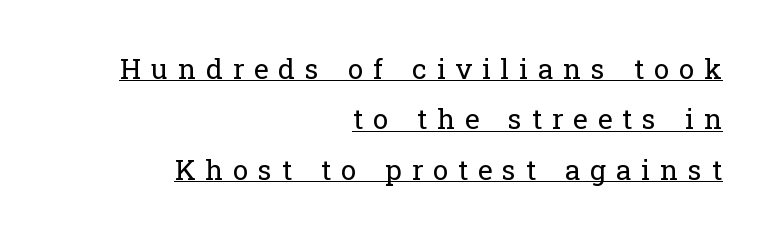
The image shows 28 px regular-weight serif type, upright; set right-aligned, line spacing 1.8x, unusually wide letter spacing (+0.35 em), underlined; low stroke contrast and a medium x-height.
